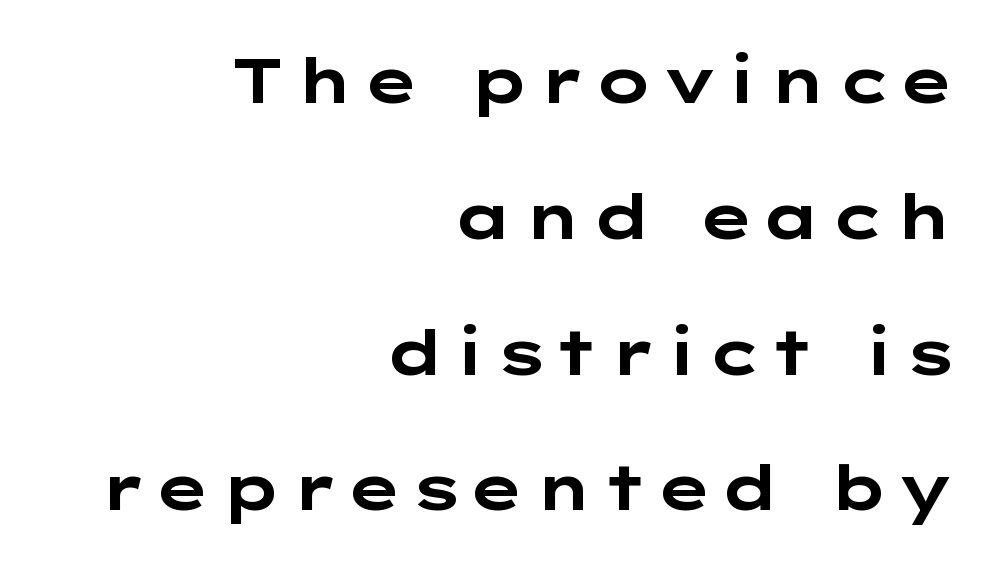
Q: Is the text bold? A: Yes.
Q: Is the text italic (slanted)? A: No, it is upright.
Q: Is the typeface a serif or a sans-serif typeface? A: Sans-serif.
Q: Is the text underlined? A: No.
Q: How is the paragraph aligned? A: Right-aligned.
Q: Is the spacing between lines tight, normal or loose? A: Loose.
Q: Width (condensed, normal, or wide)? A: Wide.
Q: Stroke contrast? A: Low.
Q: x-height? A: Medium.
